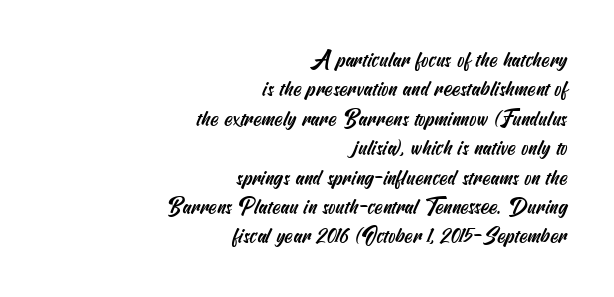
{"underline": "no", "align": "right", "line_spacing": "normal", "line_spacing_ratio": 1.4, "letter_spacing": "normal", "letter_spacing_em": 0.0, "glyph_px": 21}
